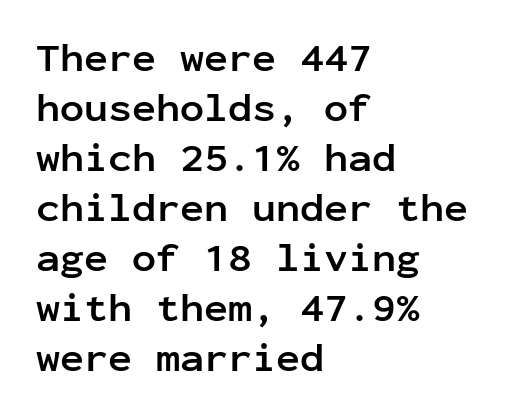
The image shows 40 px semibold sans-serif type, upright, monospaced; set left-aligned, normal line spacing (1.25x), normal letter spacing, not underlined; low stroke contrast and a medium x-height.
